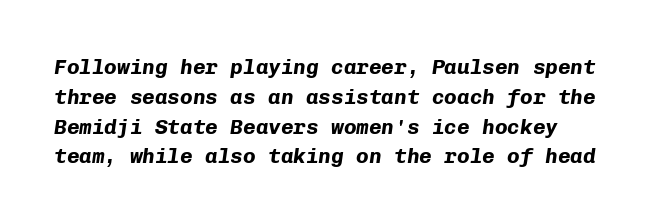
{"italic": "yes", "lean": "right", "slant_degrees": 8, "bold": "yes", "underline": "no", "line_spacing": "normal", "line_spacing_ratio": 1.42, "letter_spacing": "normal", "letter_spacing_em": 0.0, "glyph_px": 21}
